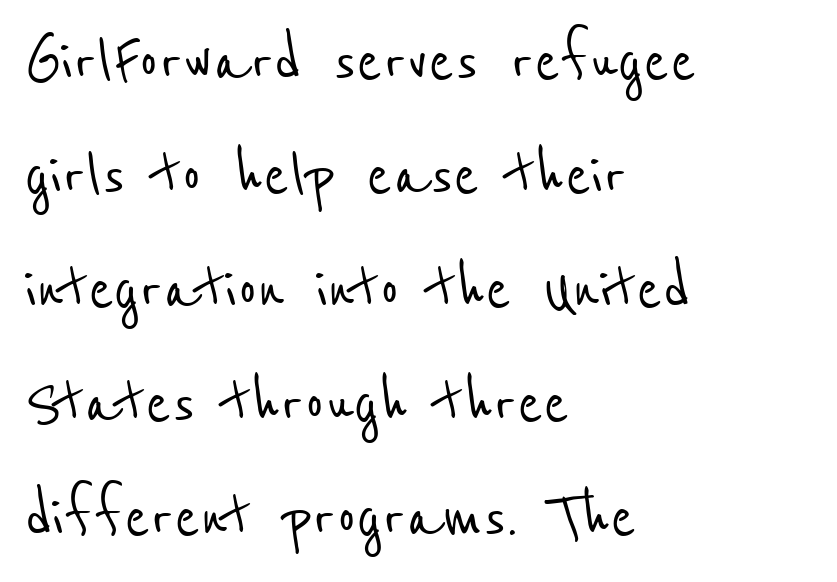
The image shows 76 px condensed sans-serif type; set left-aligned, normal line spacing (1.5x), normal letter spacing, not underlined; low stroke contrast and a medium x-height.
